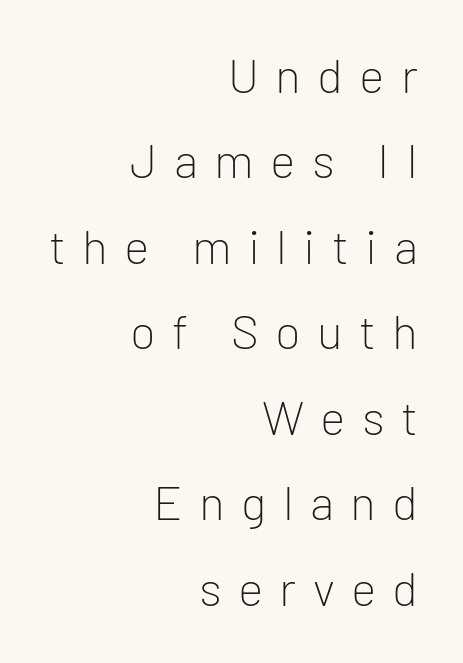
Q: Is the text bold? A: No.
Q: Is the text italic (slanted)? A: No, it is upright.
Q: Is the typeface a serif or a sans-serif typeface? A: Sans-serif.
Q: Is the text underlined? A: No.
Q: How is the paragraph aligned? A: Right-aligned.
Q: Is the spacing between letters normal or unusually wide? A: Unusually wide.
Q: Width (condensed, normal, or wide)? A: Normal.
Q: Stroke contrast? A: Low.
Q: x-height? A: Medium.
Q: Monospaced? A: No.
